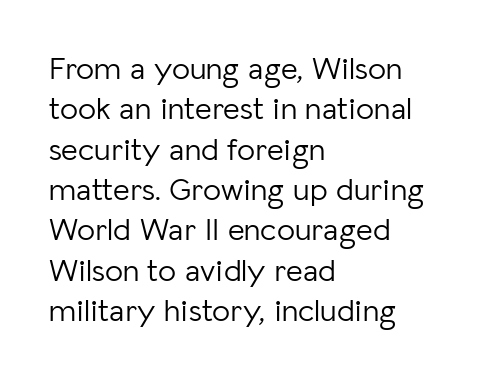
The image shows 32 px light sans-serif type, upright; set left-aligned, normal line spacing (1.26x), normal letter spacing, not underlined; low stroke contrast and a medium x-height.
